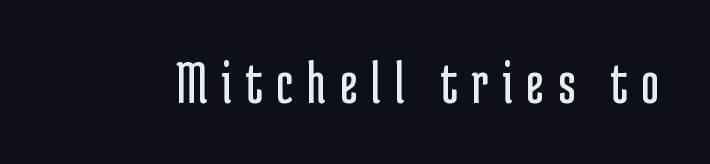
Q: Is the text bold? A: No.
Q: Is the text italic (slanted)? A: No, it is upright.
Q: Is the typeface a serif or a sans-serif typeface? A: Sans-serif.
Q: Is the text underlined? A: No.
Q: Is the spacing between letters normal or unusually wide? A: Unusually wide.
Q: Width (condensed, normal, or wide)? A: Condensed.
Q: Stroke contrast? A: Low.
Q: x-height? A: Medium.
Q: Monospaced? A: No.
